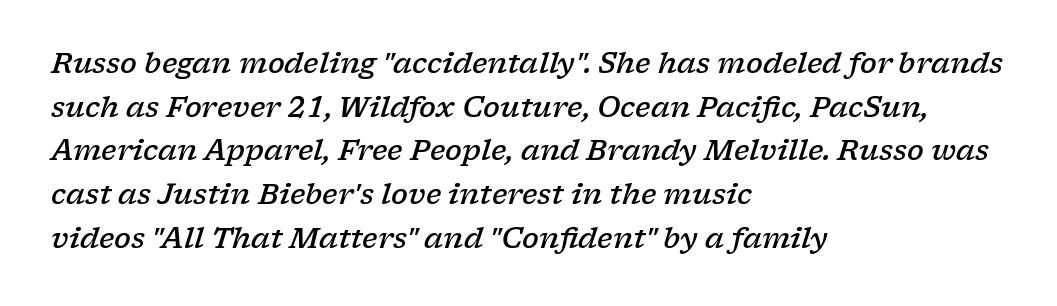
Q: Is the text bold? A: Semi-bold.
Q: Is the text italic (slanted)? A: Yes, it leans right by about 17 degrees.
Q: Is the typeface a serif or a sans-serif typeface? A: Serif.
Q: Is the text underlined? A: No.
Q: How is the paragraph aligned? A: Left-aligned.
Q: Is the spacing between letters normal or unusually wide? A: Normal.
Q: Is the spacing between lines tight, normal or loose? A: Normal.
Q: Width (condensed, normal, or wide)? A: Wide.
Q: Stroke contrast? A: Low.
Q: x-height? A: Medium.
Q: Monospaced? A: No.
